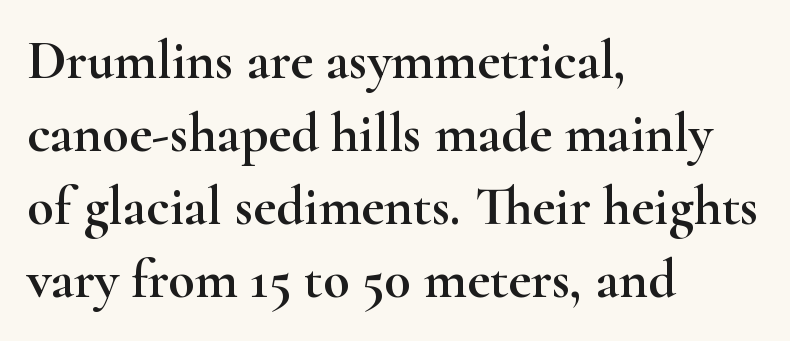
Every row of glyphs begins at an identical x-position on the left. This sample uses a serif face. Rule under the text: the space is simply empty. Varying glyph widths throughout — classic text-font behaviour. Characters follow at the spacing the type designer built in.
